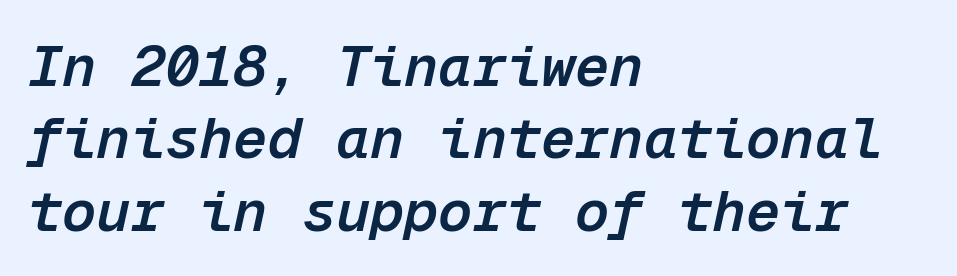
Q: Is the text bold? A: Semi-bold.
Q: Is the text italic (slanted)? A: Yes, it leans right by about 12 degrees.
Q: Is the text underlined? A: No.
Q: How is the paragraph aligned? A: Left-aligned.
Q: Is the spacing between letters normal or unusually wide? A: Normal.
Q: Is the spacing between lines tight, normal or loose? A: Normal.
Q: Width (condensed, normal, or wide)? A: Normal.
Q: Stroke contrast? A: Low.
Q: x-height? A: Medium.
Q: Monospaced? A: Yes.
